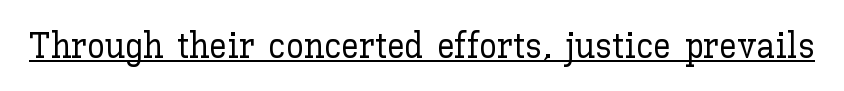
{"italic": "no", "width": "normal", "stroke_contrast": "low", "x_height": "medium", "monospaced": "no", "underline": "yes", "letter_spacing": "normal", "letter_spacing_em": 0.0, "glyph_px": 36}
